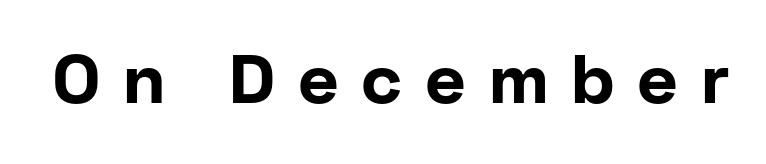
{"serif": "no", "italic": "no", "bold": "yes", "weight": "bold", "width": "normal", "stroke_contrast": "low", "x_height": "medium", "monospaced": "no", "underline": "no", "letter_spacing": "wide", "letter_spacing_em": 0.36, "glyph_px": 68}
